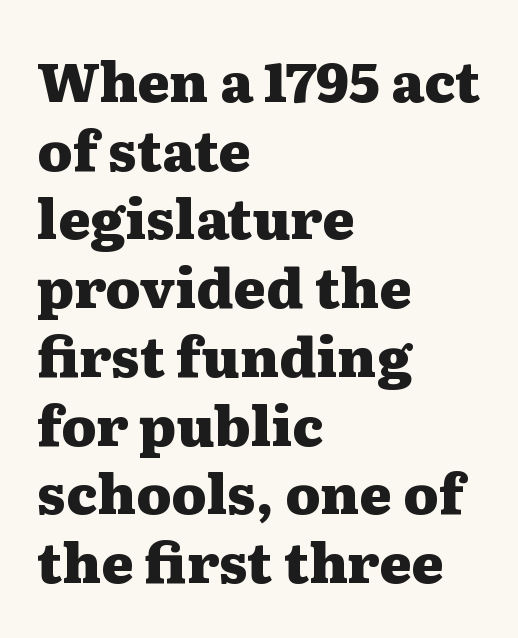
{"serif": "yes", "italic": "no", "bold": "yes", "weight": "heavy", "width": "wide", "stroke_contrast": "medium", "x_height": "medium", "monospaced": "no", "underline": "no", "align": "left", "line_spacing": "normal", "line_spacing_ratio": 1.25, "letter_spacing": "normal", "letter_spacing_em": 0.0, "glyph_px": 55}
